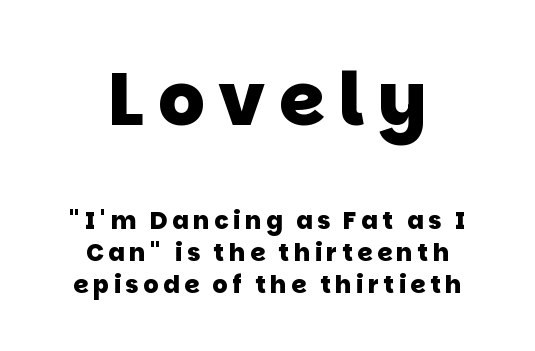
The image shows 73 px heavy sans-serif type; set centered, normal line spacing (1.33x), not underlined; the first (top) block is 3.04x larger; low stroke contrast and a large x-height.
